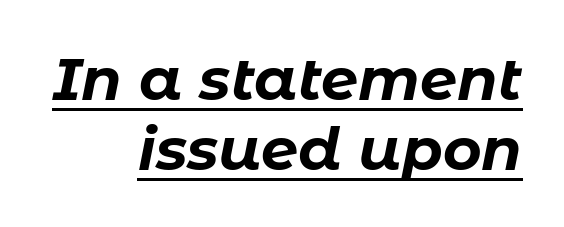
The rendering anchors every line to the right-hand side. The face used here is proportionally spaced, like ordinary book or web type. An italicized treatment has been applied to the whole sample. Like a heading marked for emphasis, these lines bear an underscore.
